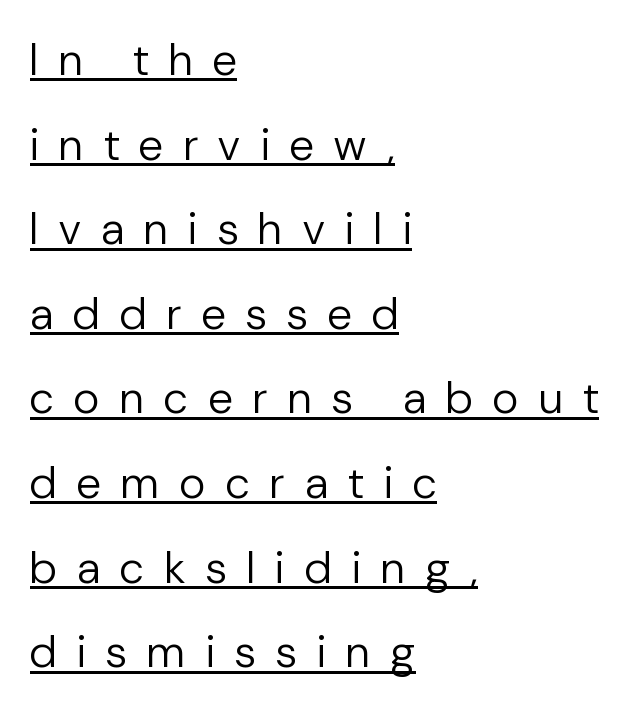
{"serif": "no", "italic": "no", "bold": "no", "weight": "regular", "width": "normal", "stroke_contrast": "low", "x_height": "medium", "monospaced": "no", "underline": "yes", "align": "left", "line_spacing_ratio": 1.88, "letter_spacing": "wide", "letter_spacing_em": 0.46, "glyph_px": 45}
